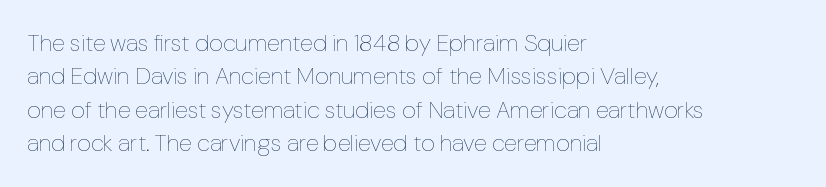
Q: Is the text bold? A: No.
Q: Is the text italic (slanted)? A: No, it is upright.
Q: Is the text underlined? A: No.
Q: How is the paragraph aligned? A: Left-aligned.
Q: Is the spacing between letters normal or unusually wide? A: Normal.
Q: Is the spacing between lines tight, normal or loose? A: Normal.
